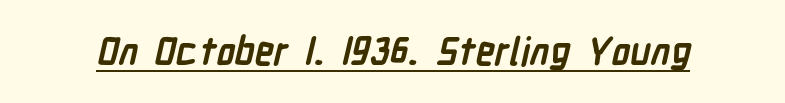
Is the type bold? Yes — the strokes are clearly thick and heavy. Letter spacing: default. Glance below the letters and you will spot a drawn line. Note: no serifs on the glyphs.
